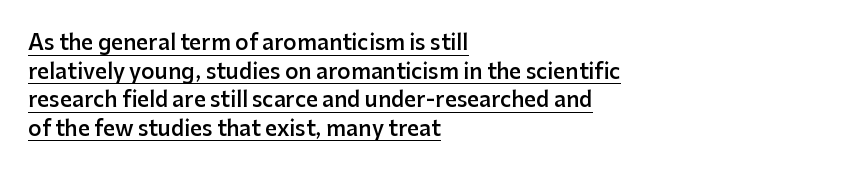
The image shows 21 px text type, upright; set left-aligned, normal line spacing (1.36x), normal letter spacing, underlined.
